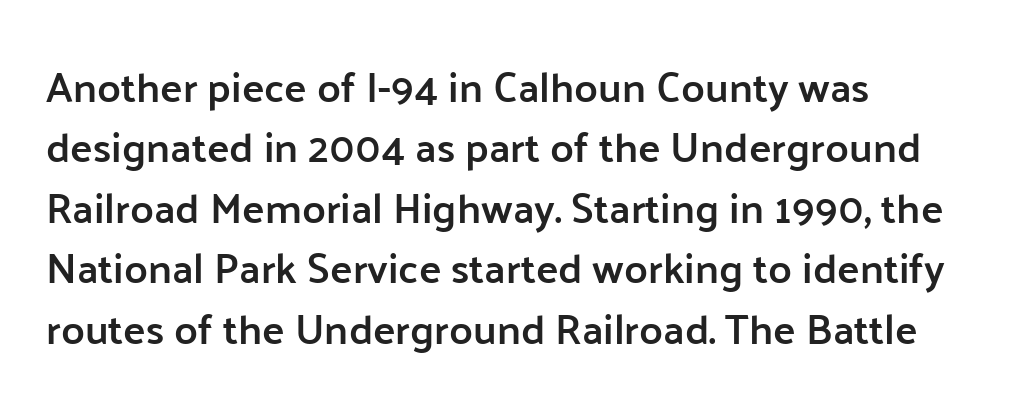
The image shows 42 px semibold sans-serif type, upright; set left-aligned, normal line spacing (1.44x), normal letter spacing, not underlined; low stroke contrast and a medium x-height.
